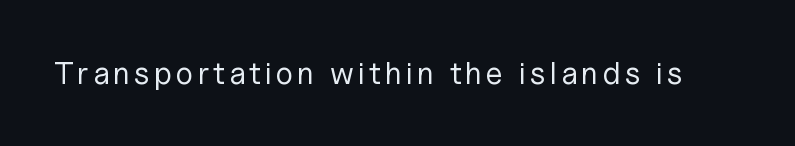
The image shows 31 px regular-weight sans-serif type, upright; set not underlined; low stroke contrast and a medium x-height.
